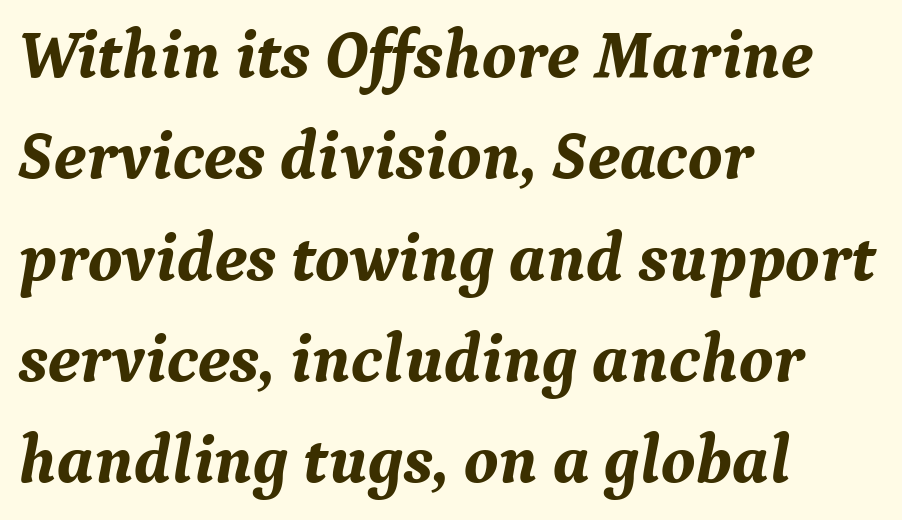
This sample keeps an unexceptional amount of space between lines. Proportional: the letters do not fall into vertical columns. Compared with a centered layout, this one pins lines to the left instead. A typesetter would label this face a serif. The letters are slanted; this is an italic face. Is the letter spacing exaggerated? No — it looks like the ordinary default.
